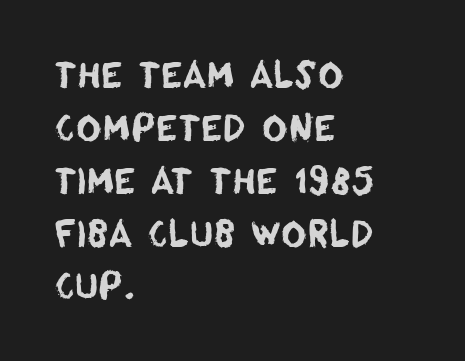
{"serif": "no", "width": "normal", "stroke_contrast": "low", "x_height": "large", "monospaced": "no", "underline": "no", "align": "left", "line_spacing": "normal", "line_spacing_ratio": 1.51, "letter_spacing": "normal", "letter_spacing_em": 0.0, "glyph_px": 35}
